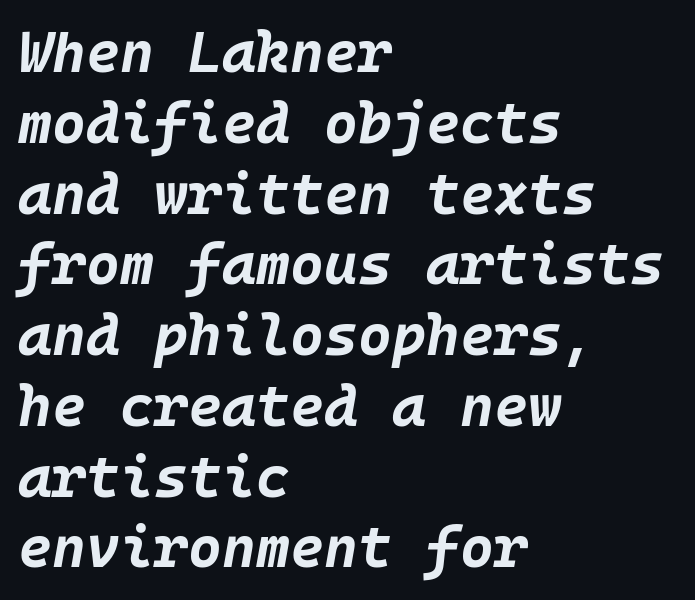
Does the copy run flush right? No — it runs flush left. There is no visible air inserted between adjacent glyphs. The area under the type is left untouched. Pretty heavy lettering here — definitely bold. Looking at the ascenders, they clearly lean.
